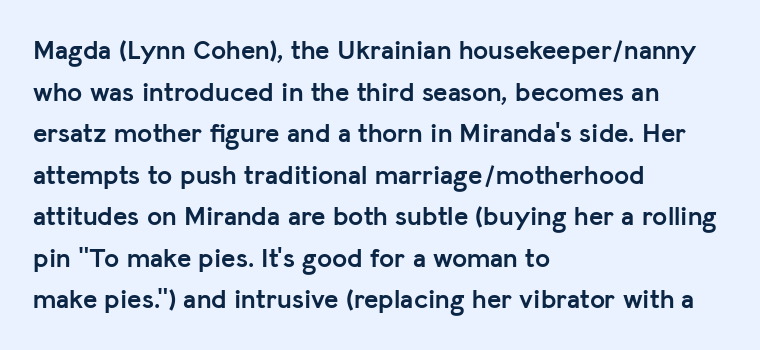
This sample keeps an unexceptional amount of space between lines. Which margin do the lines hug? The left one — the right edge is uneven. The specimen omits any rule beneath the text block's lines. Students, note that the glyphs here touch the page at normal intervals. This is heavy type, rendered in bold.
